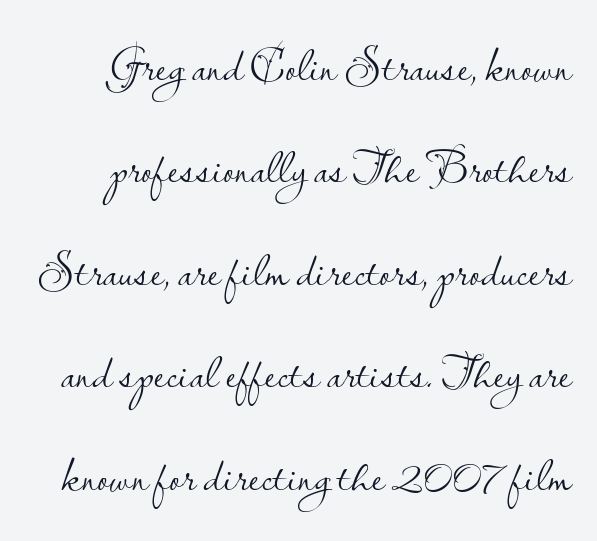
The image shows 49 px light sans-serif type; set right-aligned, loose line spacing (2.09x), normal letter spacing, not underlined; low stroke contrast and a small x-height.
